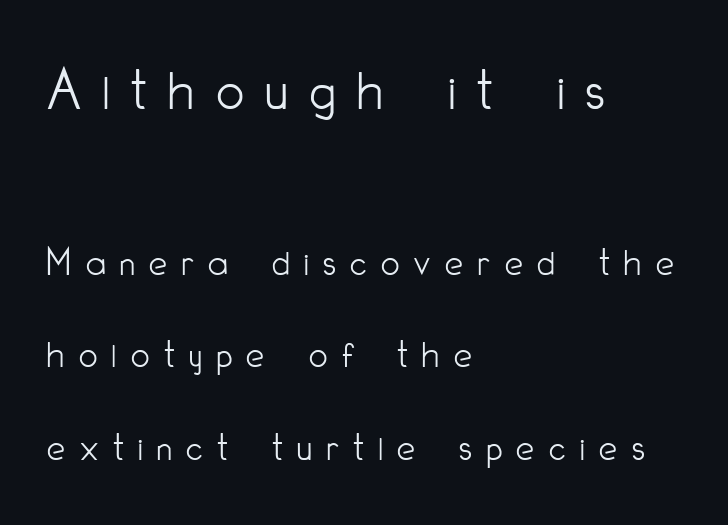
Q: Is the text bold? A: No.
Q: Is the text italic (slanted)? A: No, it is upright.
Q: Is the typeface a serif or a sans-serif typeface? A: Sans-serif.
Q: Is the text underlined? A: No.
Q: How is the paragraph aligned? A: Left-aligned.
Q: Is the spacing between letters normal or unusually wide? A: Unusually wide.
Q: Is the spacing between lines tight, normal or loose? A: Loose.
Q: Which block of text is set in a larger size, the first (top) or the second (bottom)? A: The first (top) one.
Q: Width (condensed, normal, or wide)? A: Condensed.
Q: Stroke contrast? A: Low.
Q: x-height? A: Small.
Q: Monospaced? A: No.
